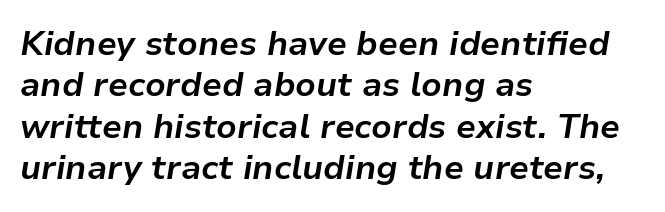
These lines carry a lot of weight — the face is fully bold. Do the characters align in a grid? No, the font is proportional. Caption: multi-line text, flush left, ragged right. The whole block is typeset with a tilt.
